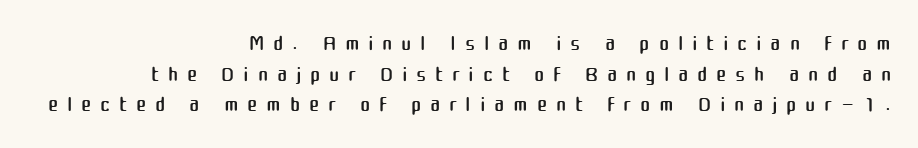
The rag falls on the left side of this text block. Unlike italic type, these characters show no tilt at all. These lines are rendered in a variable-pitch font. How are the letters spaced? Widely, with obvious added tracking.
